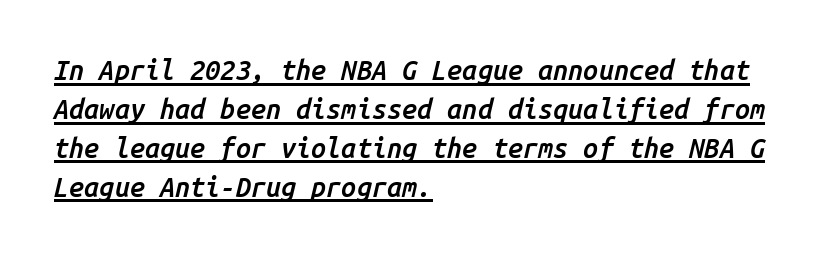
Q: Is the text bold? A: Semi-bold.
Q: Is the text italic (slanted)? A: Yes, it leans right by about 14 degrees.
Q: Is the text underlined? A: Yes.
Q: How is the paragraph aligned? A: Left-aligned.
Q: Is the spacing between letters normal or unusually wide? A: Normal.
Q: Is the spacing between lines tight, normal or loose? A: Normal.
